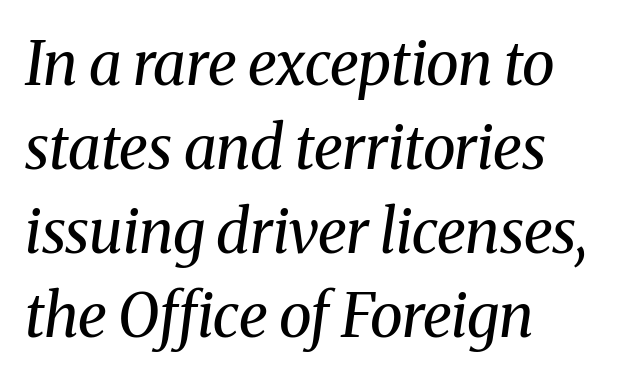
The image shows 60 px regular-weight serif type, italic (leaning right); set left-aligned, normal line spacing (1.4x), normal letter spacing, not underlined; medium stroke contrast and a medium x-height.
